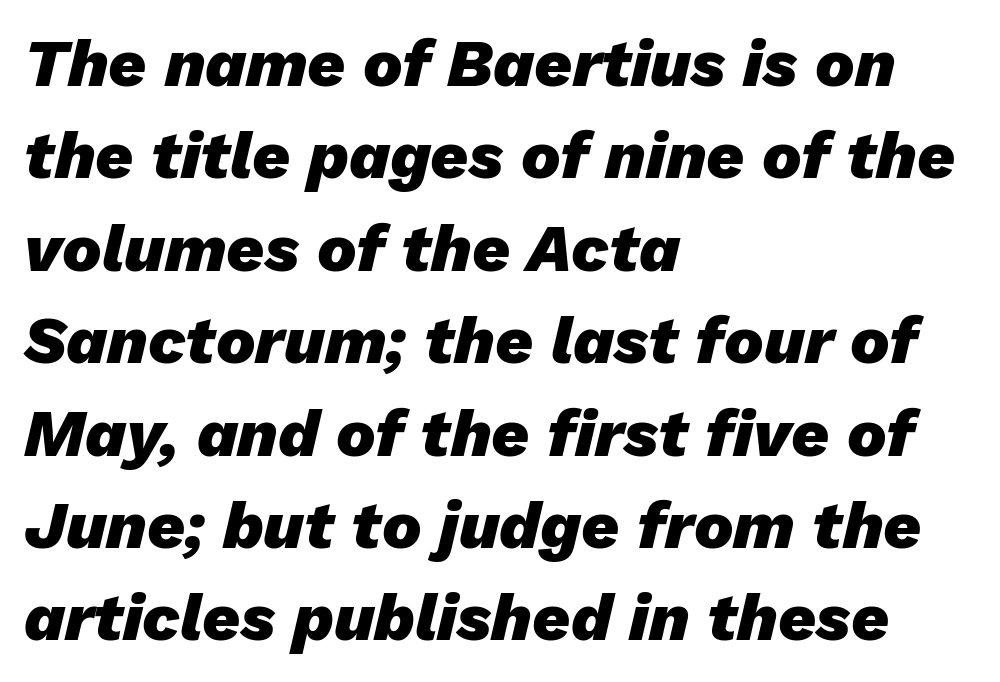
Q: Is the text bold? A: Yes.
Q: Is the text italic (slanted)? A: Yes, it leans right by about 13 degrees.
Q: Is the text underlined? A: No.
Q: How is the paragraph aligned? A: Left-aligned.
Q: Is the spacing between letters normal or unusually wide? A: Normal.
Q: Is the spacing between lines tight, normal or loose? A: Normal.
Q: Width (condensed, normal, or wide)? A: Normal.
Q: Stroke contrast? A: Low.
Q: x-height? A: Medium.
Q: Monospaced? A: No.
